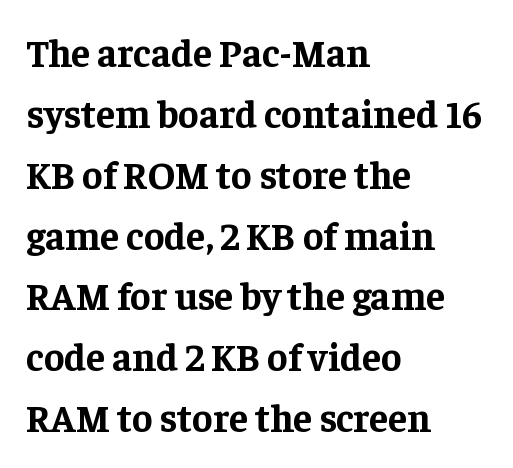
The image shows 39 px bold serif type, upright; set left-aligned, normal line spacing (1.56x), normal letter spacing, not underlined; low stroke contrast and a medium x-height.
